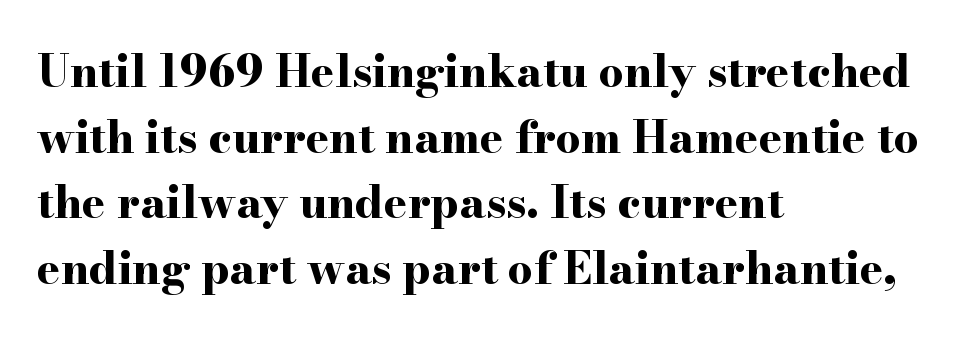
{"serif": "yes", "italic": "no", "bold": "yes", "weight": "bold", "width": "wide", "stroke_contrast": "high", "x_height": "small", "monospaced": "no", "underline": "no", "align": "left", "line_spacing": "normal", "line_spacing_ratio": 1.49, "letter_spacing": "normal", "letter_spacing_em": 0.0, "glyph_px": 44}
